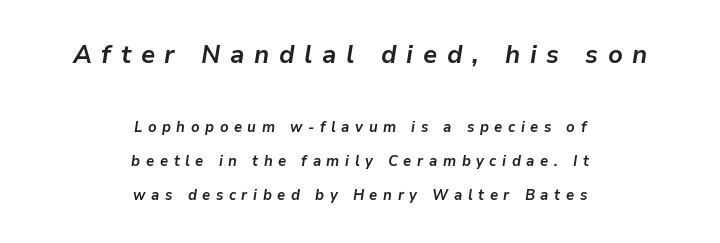
Bare-footed words on every line. You could fit nearly another row in the gap between these rows. The font's italic variant was chosen for this text. The rendering inserts visible extra space after every character. If you squint, the top block still reads clearly — it's the larger of the two.
